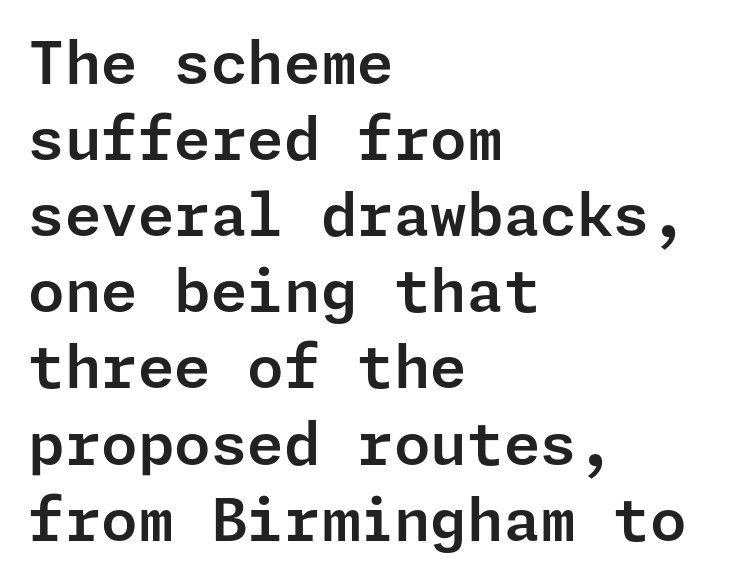
Q: Is the text italic (slanted)? A: No, it is upright.
Q: Is the typeface a serif or a sans-serif typeface? A: Sans-serif.
Q: Is the text underlined? A: No.
Q: How is the paragraph aligned? A: Left-aligned.
Q: Is the spacing between letters normal or unusually wide? A: Normal.
Q: Is the spacing between lines tight, normal or loose? A: Normal.
Q: Width (condensed, normal, or wide)? A: Normal.
Q: Stroke contrast? A: Low.
Q: x-height? A: Medium.
